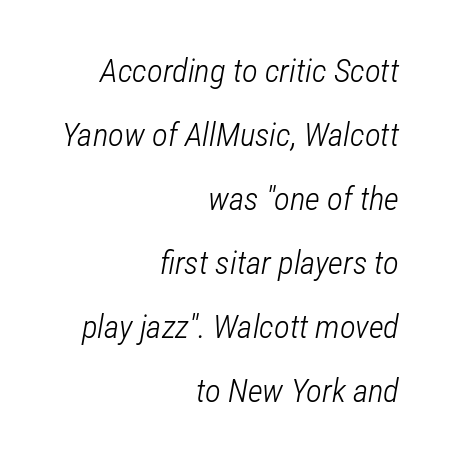
The image shows 33 px light, condensed type, italic (leaning right); set right-aligned, loose line spacing (1.94x), normal letter spacing, not underlined; low stroke contrast and a medium x-height.
